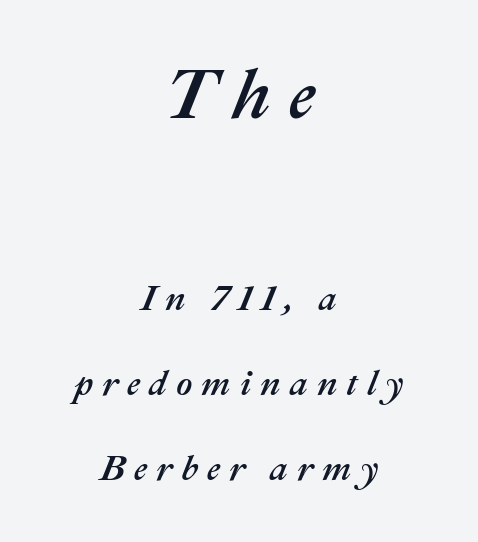
Do the characters align in a grid? No, the font is proportional. If you measured baseline to baseline, you'd find a long distance. The space beneath each line is pristine and unruled. Does the copy run flush right? No — it is centered line by line.
